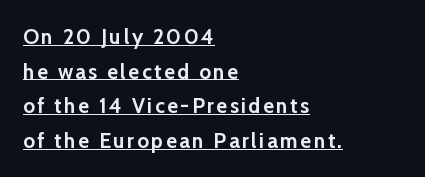
Q: Is the text bold? A: Yes.
Q: Is the text italic (slanted)? A: No, it is upright.
Q: Is the text underlined? A: Yes.
Q: How is the paragraph aligned? A: Left-aligned.
Q: Is the spacing between lines tight, normal or loose? A: Normal.
